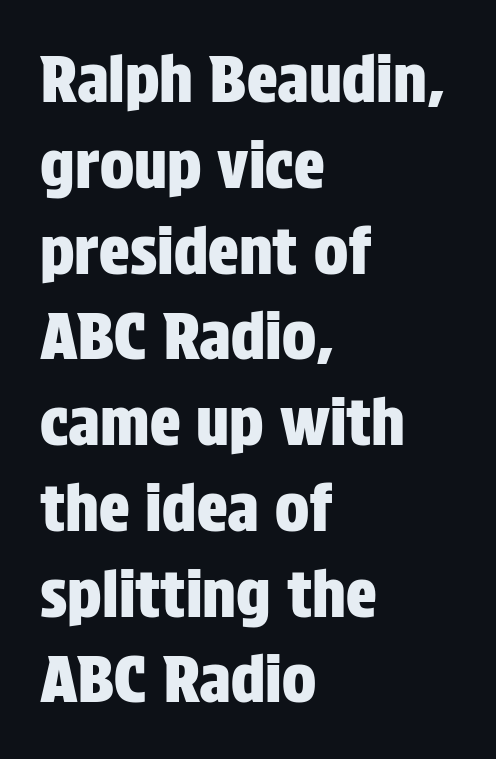
{"serif": "no", "italic": "no", "width": "condensed", "stroke_contrast": "low", "x_height": "large", "monospaced": "no", "underline": "no", "align": "left", "line_spacing": "normal", "line_spacing_ratio": 1.34, "letter_spacing": "normal", "letter_spacing_em": 0.0, "glyph_px": 64}
